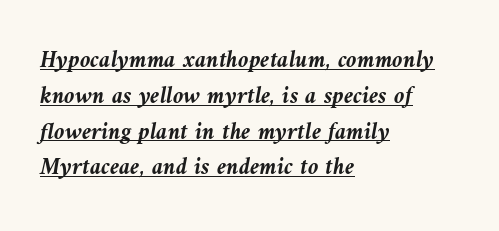
These lines sit exactly where default settings would place them. The rendering uses a bold face; every stroke is thick and dark. Descenders here cross a horizontal rule under the line. Italic: yes, the glyphs are oblique. You could call the tracking neutral — neither tight nor loose. Caption: multi-line text, flush left, ragged right.
